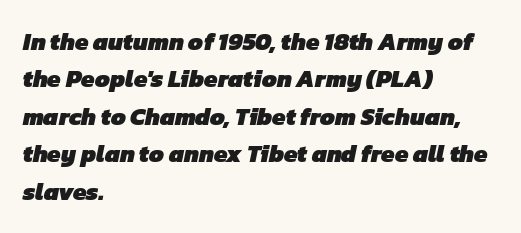
Leading: standard. Plenty of ink on the page — the face is bold. Letter spacing: default. These lines stack with their left ends in a neat column.
